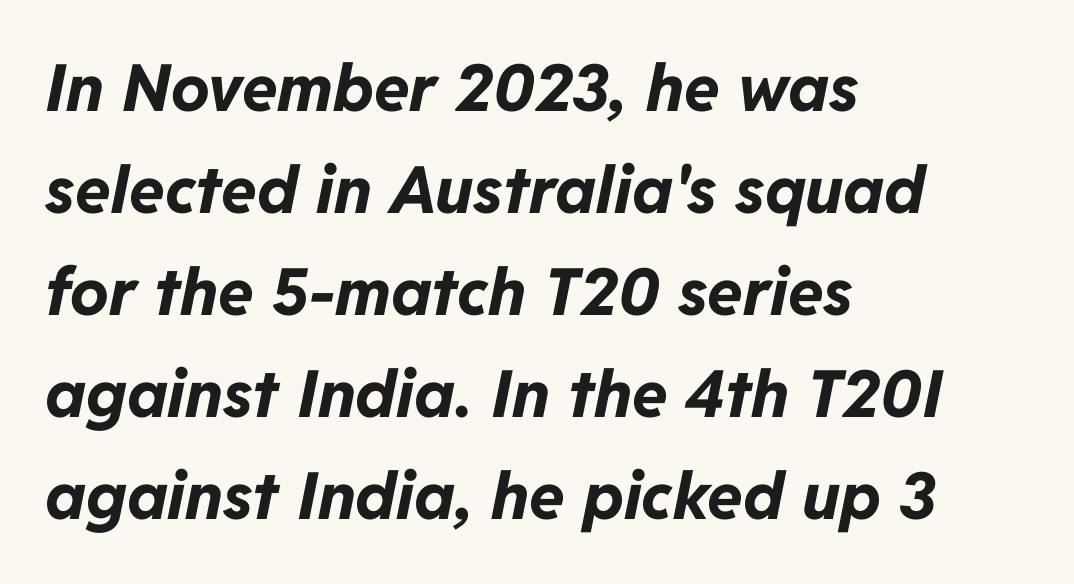
The image shows 65 px bold type, italic (leaning right); set left-aligned, normal line spacing (1.57x), normal letter spacing, not underlined; low stroke contrast and a medium x-height.
